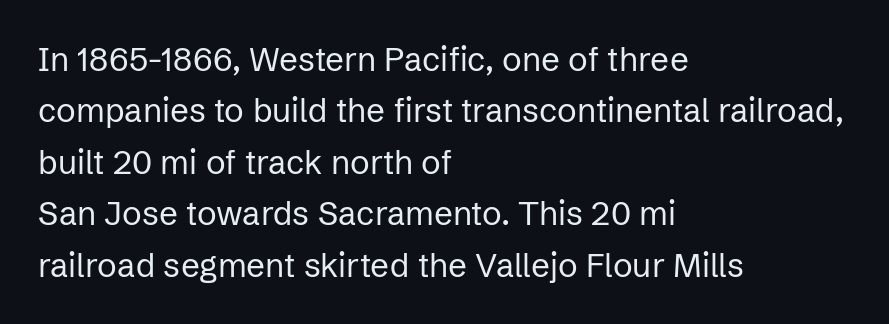
The image shows 33 px regular-weight sans-serif type, upright; set left-aligned, normal line spacing (1.56x), normal letter spacing, not underlined; low stroke contrast and a medium x-height.
